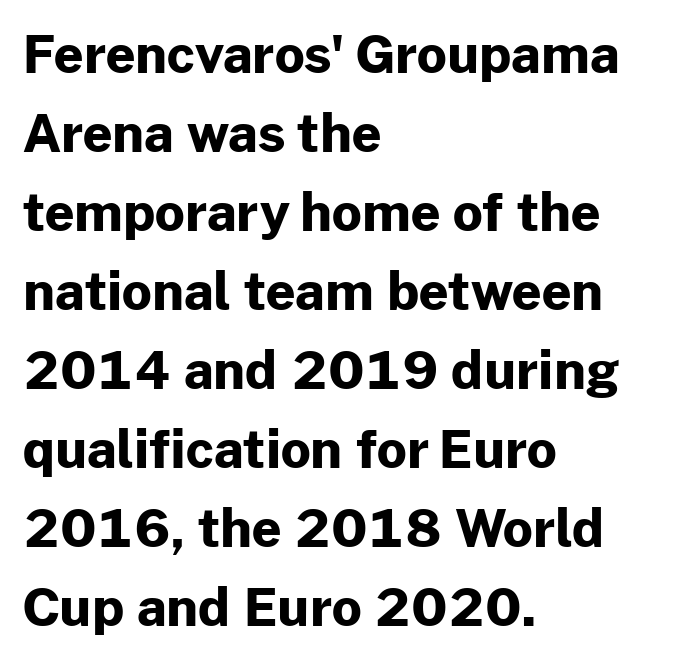
The image shows 52 px bold sans-serif type, upright; set left-aligned, normal line spacing (1.52x), normal letter spacing, not underlined; low stroke contrast and a medium x-height.
